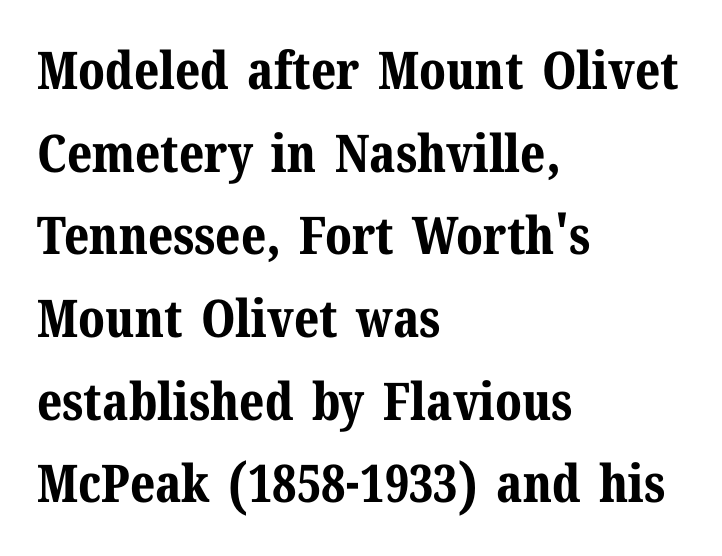
{"serif": "yes", "italic": "no", "bold": "yes", "weight": "bold", "width": "normal", "stroke_contrast": "medium", "x_height": "medium", "monospaced": "no", "underline": "no", "align": "left", "line_spacing": "normal", "line_spacing_ratio": 1.59, "letter_spacing": "normal", "letter_spacing_em": 0.0, "glyph_px": 52}
